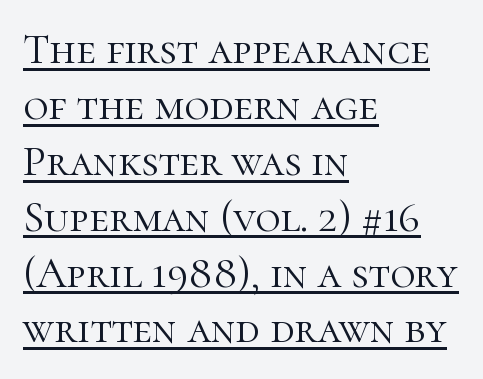
Q: Is the text bold? A: No.
Q: Is the text italic (slanted)? A: No, it is upright.
Q: Is the typeface a serif or a sans-serif typeface? A: Serif.
Q: Is the text underlined? A: Yes.
Q: How is the paragraph aligned? A: Left-aligned.
Q: Is the spacing between letters normal or unusually wide? A: Normal.
Q: Is the spacing between lines tight, normal or loose? A: Normal.
Q: Width (condensed, normal, or wide)? A: Normal.
Q: Stroke contrast? A: High.
Q: x-height? A: Medium.
Q: Monospaced? A: No.
